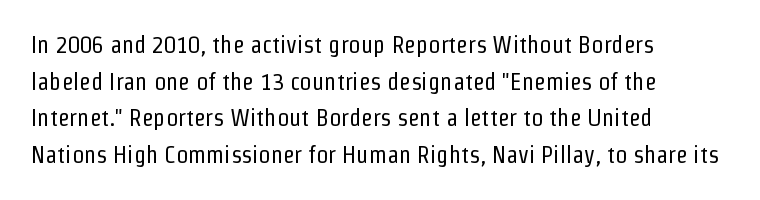
Standard letterfit; no display-style spreading of the glyphs. No chunkiness to these letters — they're not bold. This is roman type, the default non-slanted kind. Does the copy run flush right? No — it runs flush left.
